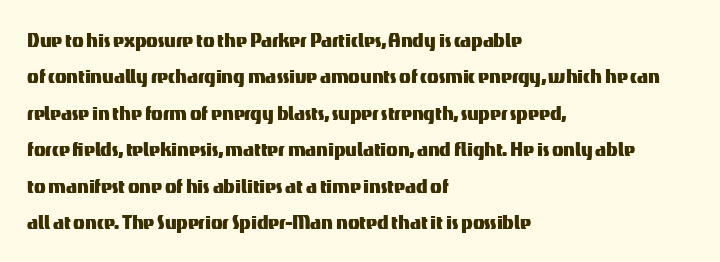
{"italic": "no", "underline": "no", "align": "left", "line_spacing": "normal", "line_spacing_ratio": 1.52, "letter_spacing": "normal", "letter_spacing_em": 0.0, "glyph_px": 24}
